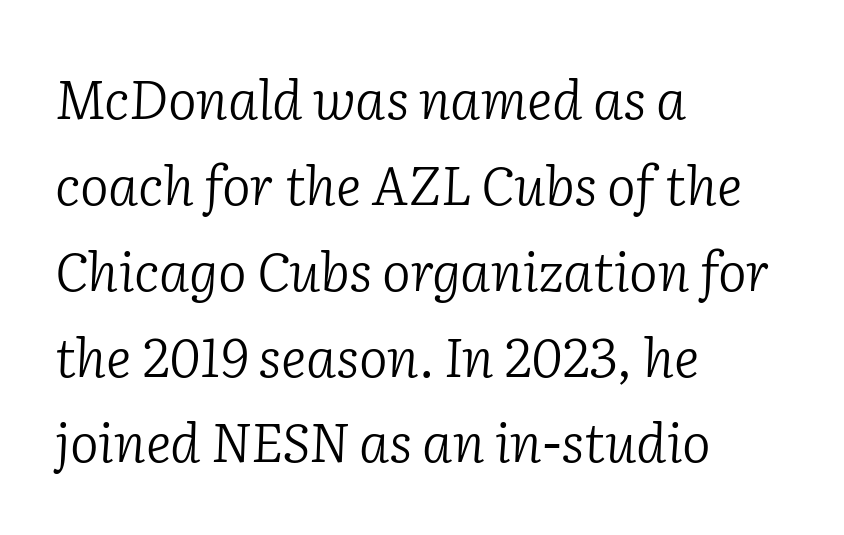
Each new line begins a customary step beneath the previous one. Characters follow at the spacing the type designer built in. In terms of posture, this sample is oblique. The words here are not underlined.
